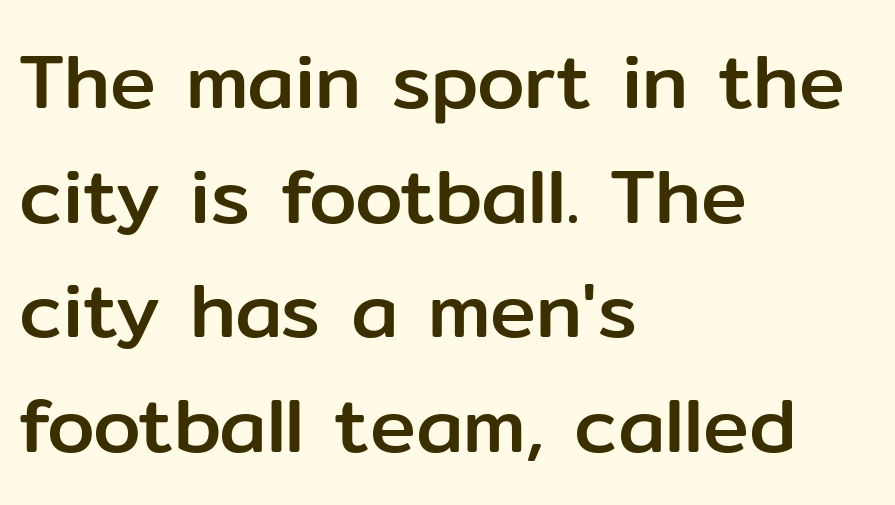
{"serif": "no", "italic": "no", "width": "normal", "stroke_contrast": "low", "x_height": "medium", "monospaced": "no", "underline": "no", "align": "left", "line_spacing": "normal", "line_spacing_ratio": 1.49, "letter_spacing": "normal", "letter_spacing_em": 0.0, "glyph_px": 77}
